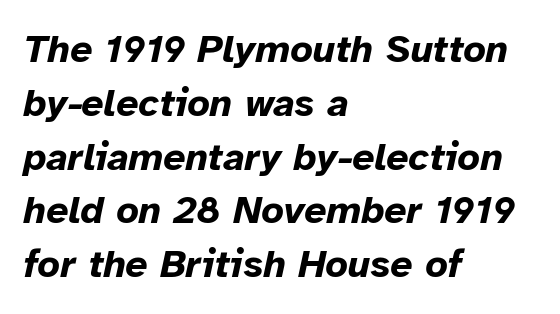
{"italic": "yes", "lean": "right", "slant_degrees": 12, "bold": "yes", "weight": "bold", "width": "normal", "stroke_contrast": "low", "x_height": "medium", "monospaced": "no", "underline": "no", "align": "left", "line_spacing": "normal", "line_spacing_ratio": 1.38, "letter_spacing": "normal", "letter_spacing_em": 0.0, "glyph_px": 39}
